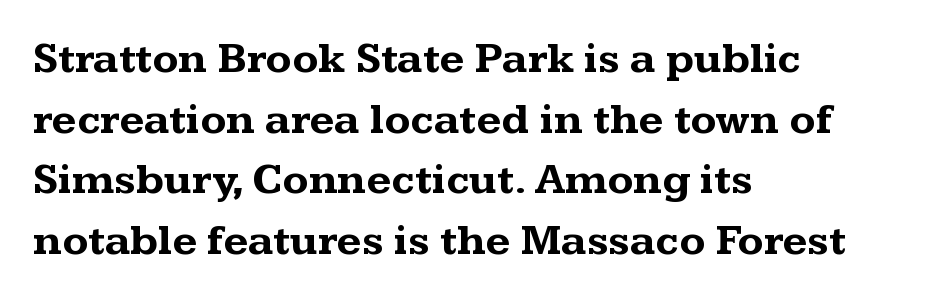
Q: Is the text bold? A: Yes.
Q: Is the text italic (slanted)? A: No, it is upright.
Q: Is the typeface a serif or a sans-serif typeface? A: Serif.
Q: Is the text underlined? A: No.
Q: How is the paragraph aligned? A: Left-aligned.
Q: Is the spacing between letters normal or unusually wide? A: Normal.
Q: Is the spacing between lines tight, normal or loose? A: Normal.
Q: Width (condensed, normal, or wide)? A: Wide.
Q: Stroke contrast? A: Medium.
Q: x-height? A: Medium.
Q: Monospaced? A: No.
